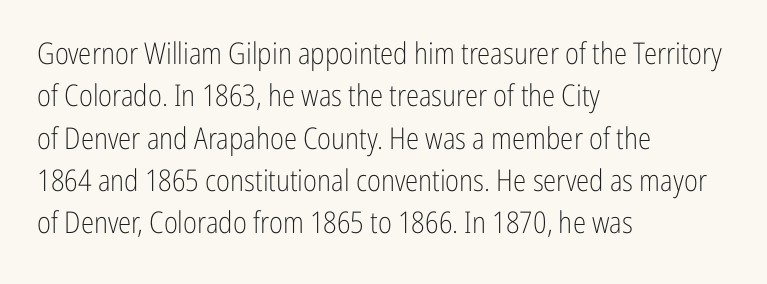
Decoration check: the copy has no underline. It's the straight-up-and-down kind of type. The font sits on the lighter half of the weight spectrum, regular included. A normal amount of white space separates one row of letters from the next. The text block is weighted toward the left margin, trailing off unevenly rightward.
